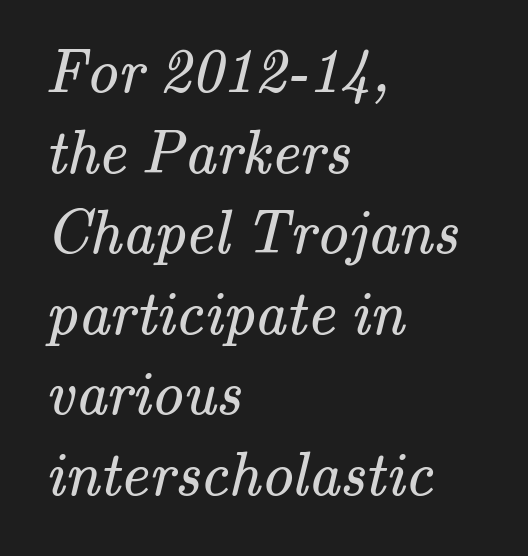
Q: Is the text bold? A: No.
Q: Is the typeface a serif or a sans-serif typeface? A: Serif.
Q: Is the text underlined? A: No.
Q: How is the paragraph aligned? A: Left-aligned.
Q: Is the spacing between letters normal or unusually wide? A: Normal.
Q: Is the spacing between lines tight, normal or loose? A: Normal.
Q: Width (condensed, normal, or wide)? A: Normal.
Q: Stroke contrast? A: Medium.
Q: x-height? A: Small.
Q: Monospaced? A: No.
